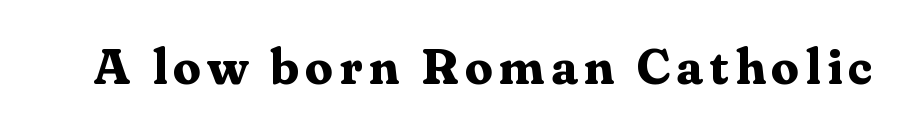
Note: serifs present on the glyphs. Looks like regular typesetting: each glyph gets only the width it needs. Honestly, there is no underline to notice here at all. In terms of posture, this sample is upright.
